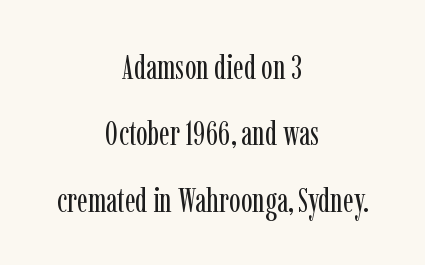
The image shows 34 px regular-weight, condensed serif type, upright; set centered, loose line spacing (1.95x), normal letter spacing, not underlined; low stroke contrast and a medium x-height.
